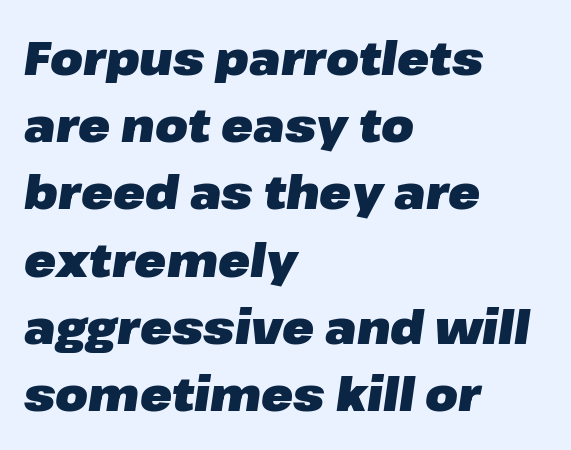
The image shows 47 px heavy type, italic (leaning right); set left-aligned, normal line spacing (1.43x), normal letter spacing, not underlined; low stroke contrast and a medium x-height.
